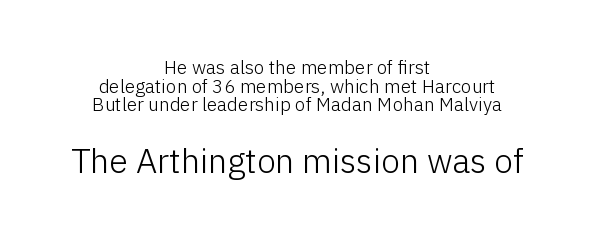
The image shows 34 px light sans-serif type, upright; set centered, tight line spacing (0.98x), normal letter spacing, not underlined; the second (bottom) block is 1.79x larger; low stroke contrast and a medium x-height.
